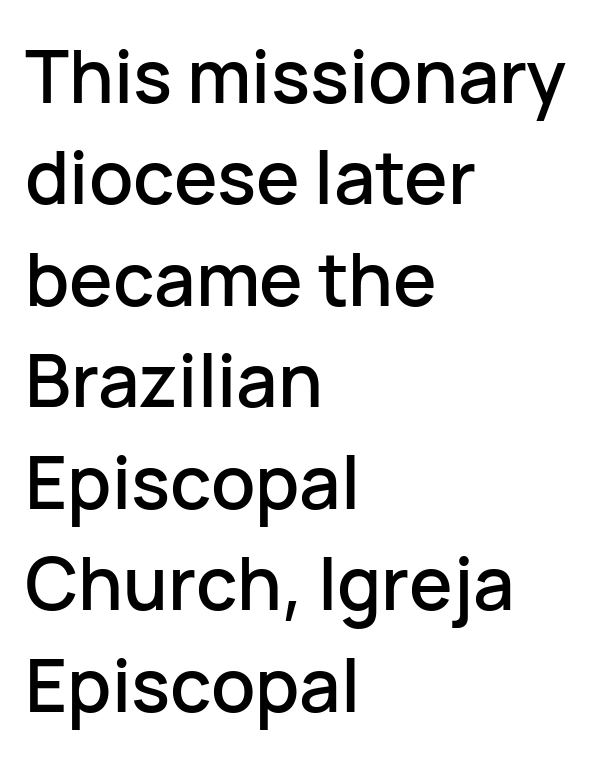
{"serif": "no", "italic": "no", "width": "normal", "stroke_contrast": "low", "x_height": "medium", "monospaced": "no", "underline": "no", "align": "left", "line_spacing": "normal", "line_spacing_ratio": 1.39, "letter_spacing": "normal", "letter_spacing_em": 0.0, "glyph_px": 73}
